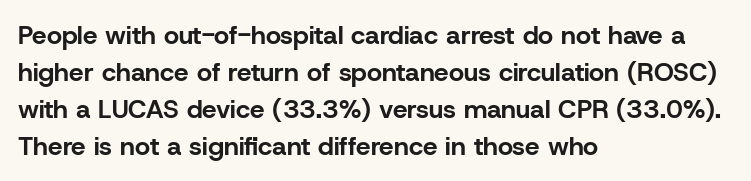
{"italic": "no", "bold": "yes", "underline": "no", "align": "left", "line_spacing": "normal", "line_spacing_ratio": 1.42, "letter_spacing": "normal", "letter_spacing_em": 0.0, "glyph_px": 26}
